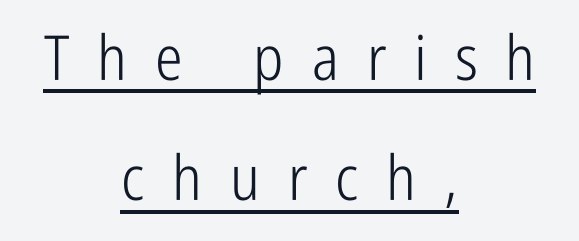
Horizontal alignment here is central, giving a formal, balanced look. The block of text is sparse from top to bottom, with ample space between rows. Posture: straight, roman, zero tilt. The passage shown is not bold in any degree. Words appear elongated and porous because spacing is wide.
